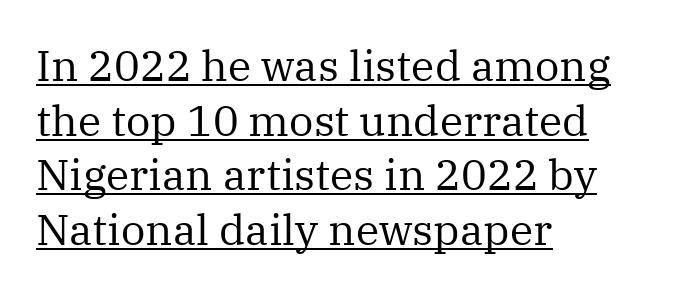
Letterform terminals end in serifs throughout the passage. The letters stand straight up with perfectly vertical stems. The passage shown is typed in a proportional face where columns would drift. In terms of leading, this rendering sits right in the middle. Each line of the rendering has a horizontal stroke beneath the glyphs.
